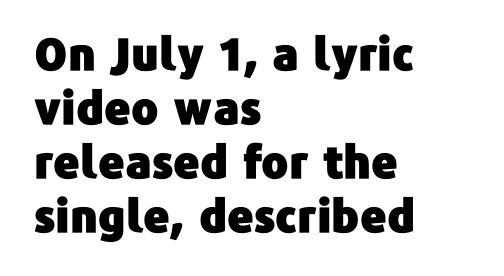
The image shows 45 px sans-serif type, upright; set left-aligned, line spacing 1.2x, normal letter spacing, not underlined; low stroke contrast and a medium x-height.
